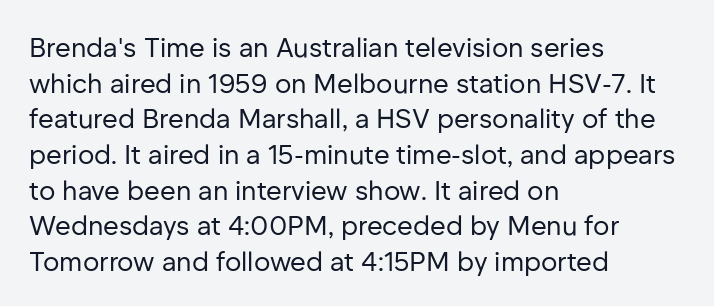
Notice how descenders clear the ascenders below comfortably — that's standard leading. Rule under the text: the space is simply empty. This rendering uses left alignment, leaving the right contour irregular. The type sits square on the baseline with zero lean. The font sits on the lighter half of the weight spectrum, regular included. The gaps between neighbouring characters are ordinary and unremarkable.
